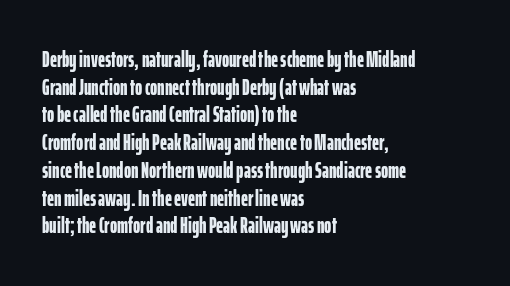
These words are printed bold, with thick strokes throughout. The string is rendered with underlining switched off. What's the leading like? Ordinary, nothing unusual. Tracking value appears to be zero — textbook default spacing. This rendering uses left alignment, leaving the right contour irregular. Every stem runs plumb, perpendicular to the baseline.
